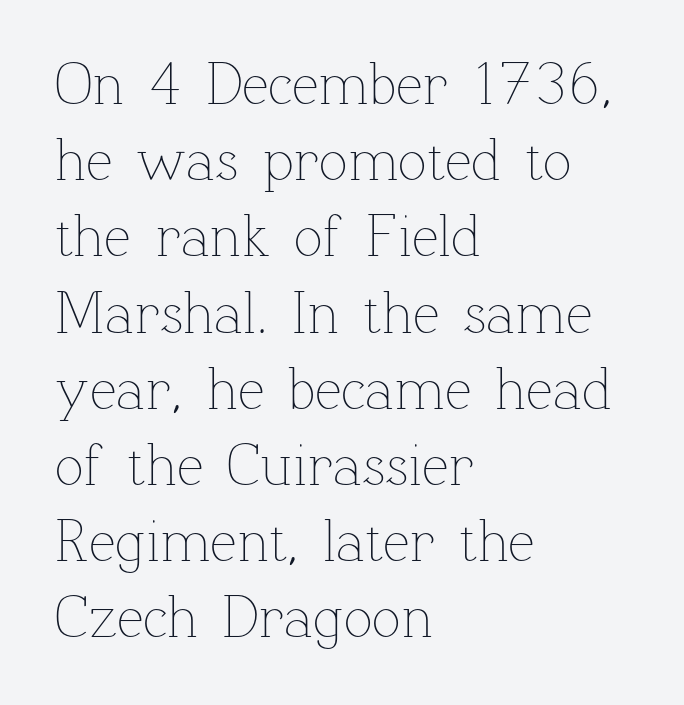
Q: Is the text bold? A: No.
Q: Is the text italic (slanted)? A: No, it is upright.
Q: Is the text underlined? A: No.
Q: How is the paragraph aligned? A: Left-aligned.
Q: Is the spacing between letters normal or unusually wide? A: Normal.
Q: Is the spacing between lines tight, normal or loose? A: Normal.
Q: Width (condensed, normal, or wide)? A: Normal.
Q: Stroke contrast? A: Low.
Q: x-height? A: Medium.
Q: Monospaced? A: No.
